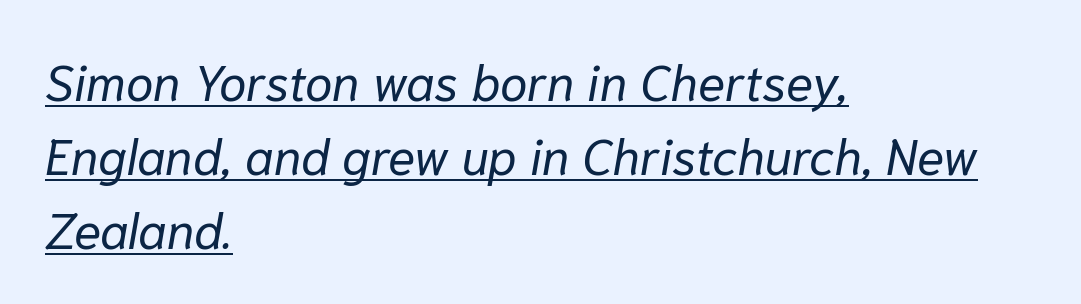
Q: Is the text bold? A: No.
Q: Is the text italic (slanted)? A: Yes, it leans right by about 10 degrees.
Q: Is the text underlined? A: Yes.
Q: How is the paragraph aligned? A: Left-aligned.
Q: Is the spacing between letters normal or unusually wide? A: Normal.
Q: Is the spacing between lines tight, normal or loose? A: Normal.
Q: Width (condensed, normal, or wide)? A: Normal.
Q: Stroke contrast? A: Low.
Q: x-height? A: Medium.
Q: Monospaced? A: No.
